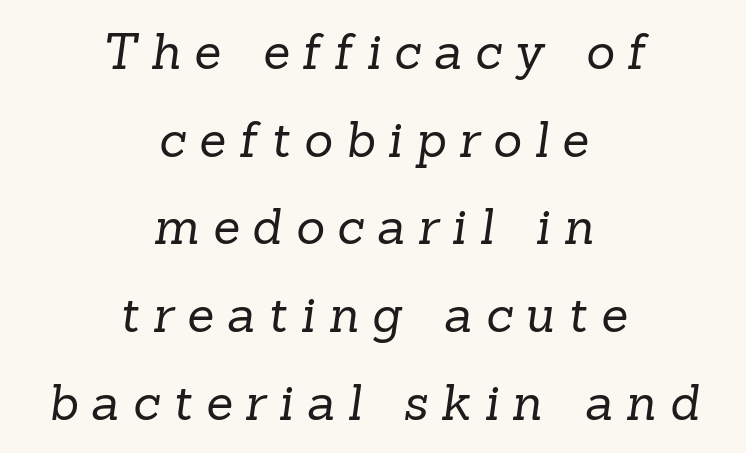
Q: Is the text bold? A: No.
Q: Is the typeface a serif or a sans-serif typeface? A: Serif.
Q: Is the text underlined? A: No.
Q: How is the paragraph aligned? A: Centered.
Q: Is the spacing between letters normal or unusually wide? A: Unusually wide.
Q: Width (condensed, normal, or wide)? A: Normal.
Q: Stroke contrast? A: Low.
Q: x-height? A: Medium.
Q: Monospaced? A: No.
